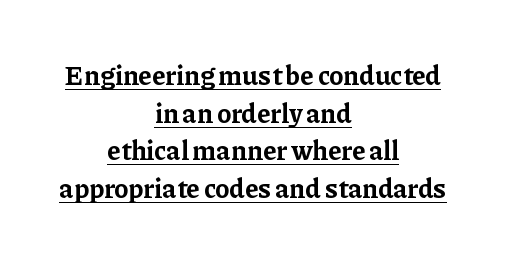
{"italic": "no", "bold": "yes", "underline": "yes", "align": "center", "line_spacing": "normal", "line_spacing_ratio": 1.39, "letter_spacing": "normal", "letter_spacing_em": 0.0, "glyph_px": 27}
